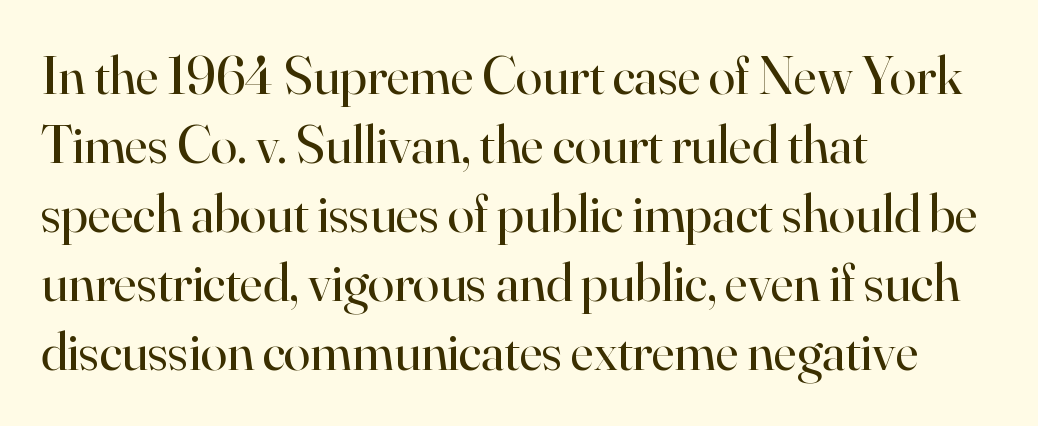
Q: Is the text bold? A: No.
Q: Is the text italic (slanted)? A: No, it is upright.
Q: Is the typeface a serif or a sans-serif typeface? A: Serif.
Q: Is the text underlined? A: No.
Q: How is the paragraph aligned? A: Left-aligned.
Q: Is the spacing between letters normal or unusually wide? A: Normal.
Q: Is the spacing between lines tight, normal or loose? A: Normal.
Q: Width (condensed, normal, or wide)? A: Normal.
Q: Stroke contrast? A: High.
Q: x-height? A: Small.
Q: Monospaced? A: No.
